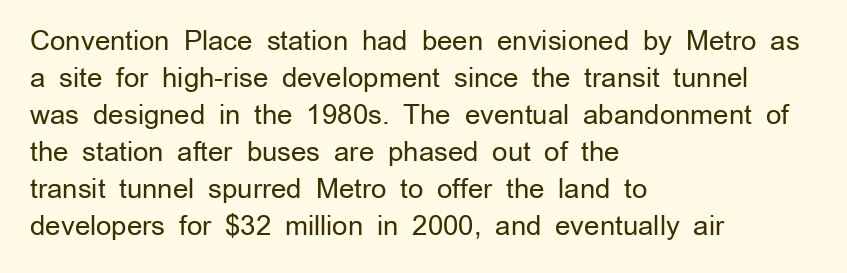
Reading down the block, your eye returns to a fixed left position each line. Tall strokes in this sample are plumb rather than angled. The rendering uses a moderate line-height, typical for paragraphs. This is not heavy type; no bold has been used. Any mark beneath the type? The region is blank. Each word holds together tightly as a unit, with standard inter-letter gaps.
